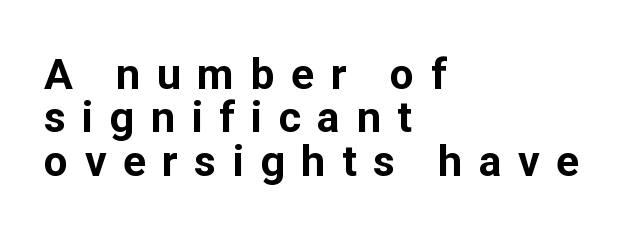
The image shows 43 px bold sans-serif type, upright; set left-aligned, tight line spacing (1.01x), unusually wide letter spacing (+0.38 em), not underlined; low stroke contrast and a medium x-height.
